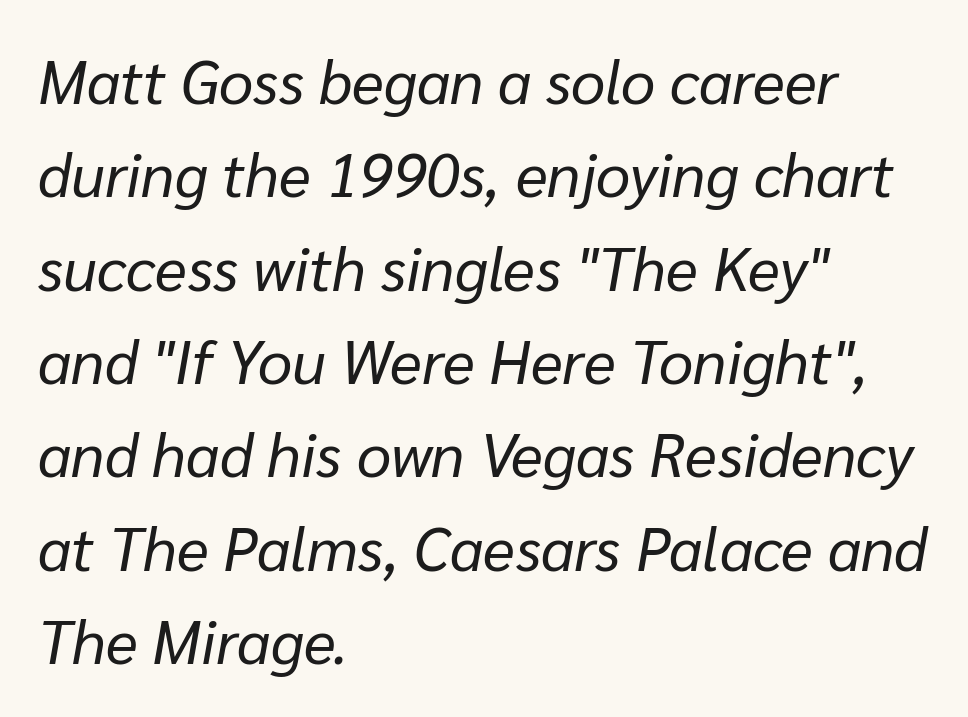
Q: Is the text bold? A: No.
Q: Is the text italic (slanted)? A: Yes, it leans right by about 10 degrees.
Q: Is the text underlined? A: No.
Q: How is the paragraph aligned? A: Left-aligned.
Q: Is the spacing between letters normal or unusually wide? A: Normal.
Q: Is the spacing between lines tight, normal or loose? A: Normal.
Q: Width (condensed, normal, or wide)? A: Normal.
Q: Stroke contrast? A: Low.
Q: x-height? A: Medium.
Q: Monospaced? A: No.
